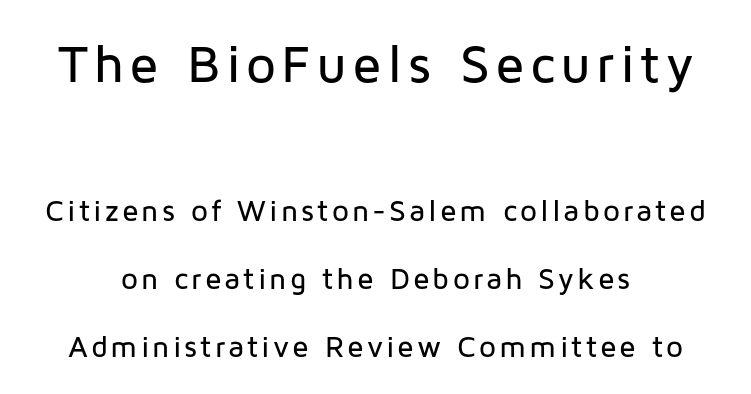
{"serif": "no", "italic": "no", "width": "normal", "stroke_contrast": "low", "x_height": "medium", "monospaced": "no", "underline": "no", "align": "center", "line_spacing": "loose", "line_spacing_ratio": 2.26, "larger_block": "first", "size_ratio": 1.77, "glyph_px": 53}
